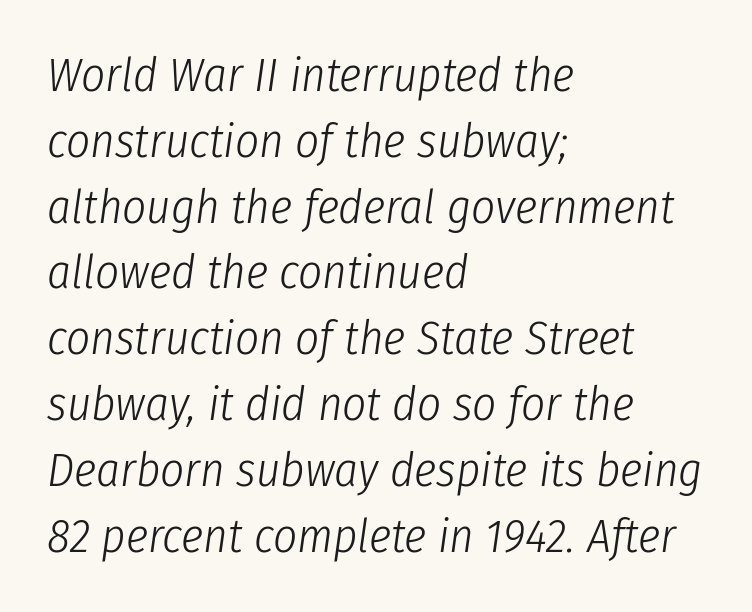
{"italic": "yes", "lean": "right", "slant_degrees": 8, "bold": "no", "weight": "light", "width": "condensed", "stroke_contrast": "low", "x_height": "medium", "monospaced": "no", "underline": "no", "align": "left", "line_spacing": "normal", "line_spacing_ratio": 1.4, "letter_spacing": "normal", "letter_spacing_em": 0.0, "glyph_px": 47}
